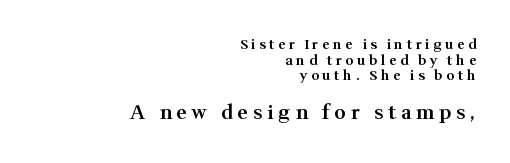
The image shows 20 px text type, upright; set right-aligned, tight line spacing (1.12x), unusually wide letter spacing (+0.25 em), not underlined; the second (bottom) block is 1.43x larger.
